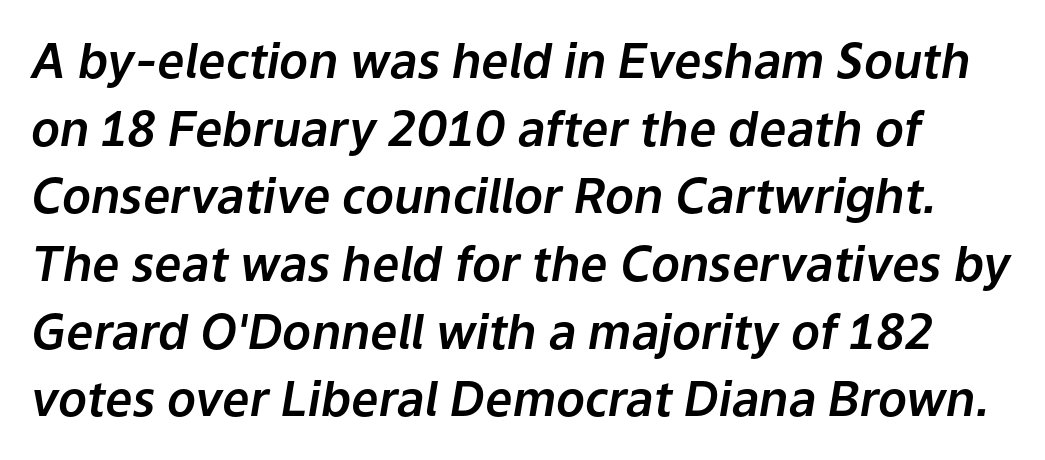
Leading: standard. Yep, that's italic — everything's leaning. Think of a printed novel: that variable character pitch is what you see here. The specimen omits any rule beneath the text block's lines. The letters sit at their default tracking, neither squeezed nor spread.
